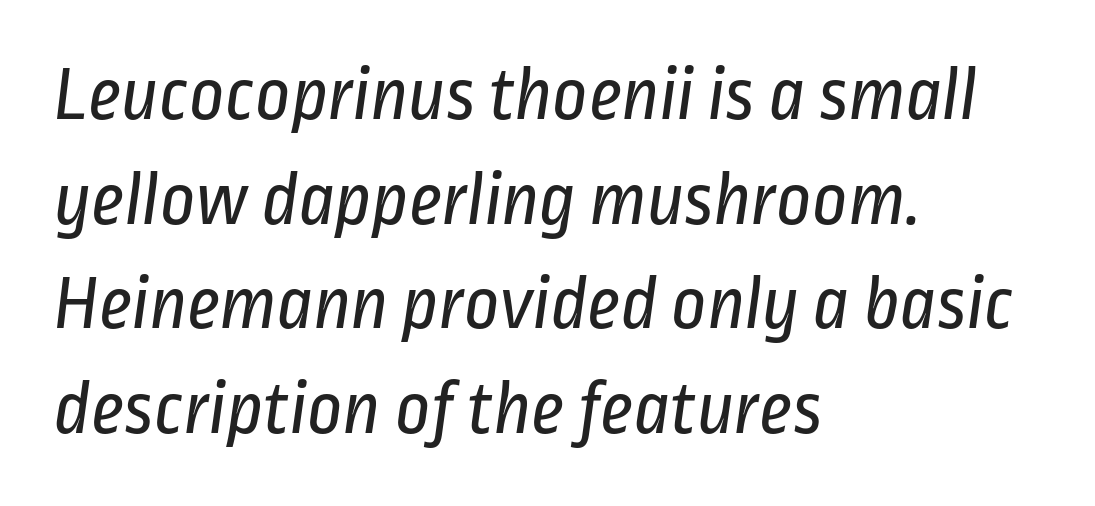
Q: Is the text bold? A: No.
Q: Is the typeface a serif or a sans-serif typeface? A: Sans-serif.
Q: Is the text underlined? A: No.
Q: How is the paragraph aligned? A: Left-aligned.
Q: Is the spacing between letters normal or unusually wide? A: Normal.
Q: Is the spacing between lines tight, normal or loose? A: Normal.
Q: Width (condensed, normal, or wide)? A: Condensed.
Q: Stroke contrast? A: Low.
Q: x-height? A: Medium.
Q: Monospaced? A: No.
